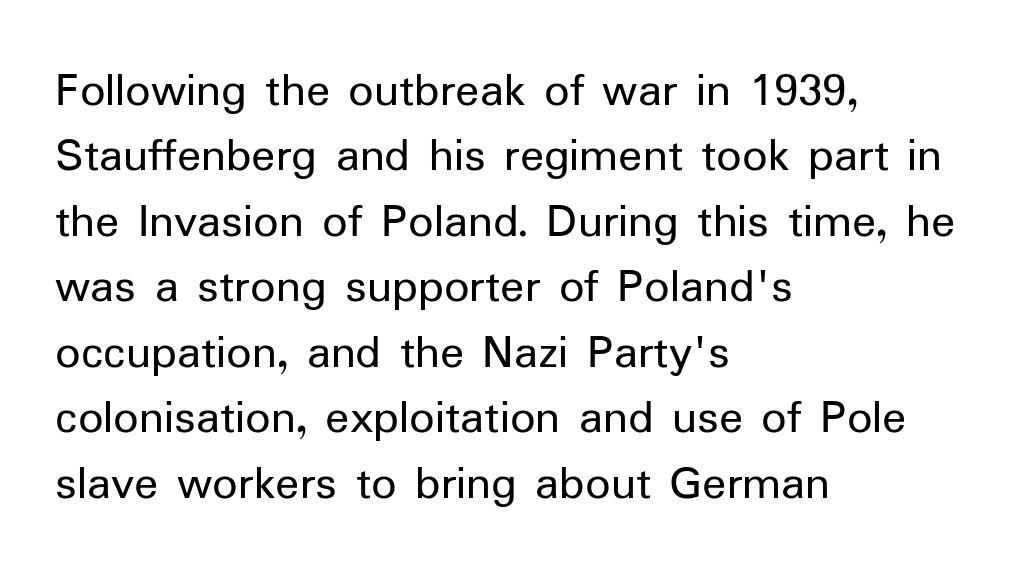
The image shows 50 px regular-weight sans-serif type, upright; set left-aligned, normal line spacing (1.31x), normal letter spacing, not underlined; low stroke contrast and a medium x-height.
